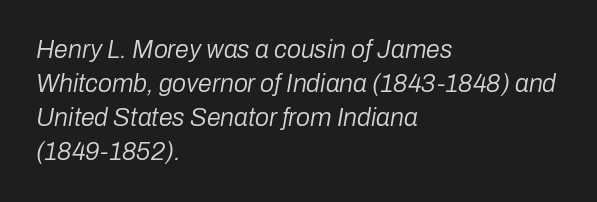
The image shows 25 px text type, italic (leaning right); set left-aligned, normal line spacing (1.36x), normal letter spacing, not underlined.
